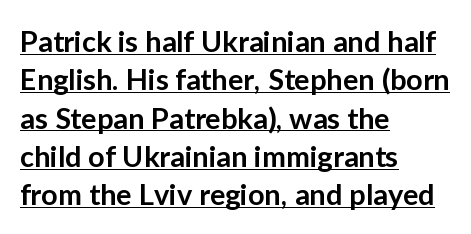
{"serif": "no", "italic": "no", "bold": "semi", "weight": "semibold", "width": "normal", "stroke_contrast": "low", "x_height": "medium", "monospaced": "no", "underline": "yes", "align": "left", "line_spacing": "normal", "line_spacing_ratio": 1.32, "letter_spacing": "normal", "letter_spacing_em": 0.0, "glyph_px": 29}
